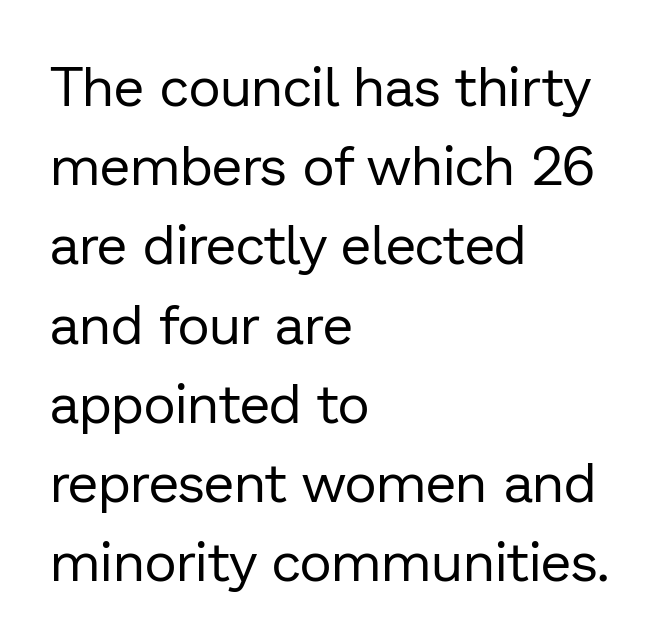
The axis of the letterforms is exactly vertical. Evenly set lines give the paragraph a standard silhouette. In terms of letterspacing, this is plain default setting. Each letter keeps its own natural width here, so spacing adapts to shape. The characters display no serif detailing; their extremities are plain.
